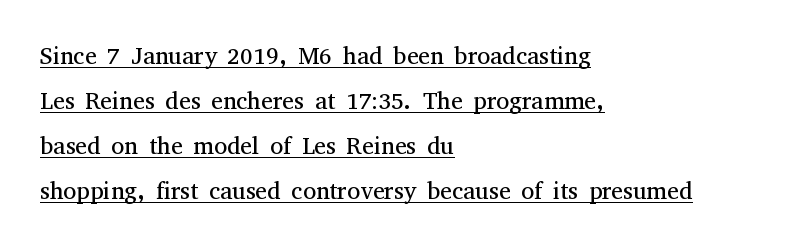
Q: Is the text bold? A: No.
Q: Is the text italic (slanted)? A: No, it is upright.
Q: Is the text underlined? A: Yes.
Q: How is the paragraph aligned? A: Left-aligned.
Q: Is the spacing between letters normal or unusually wide? A: Normal.
